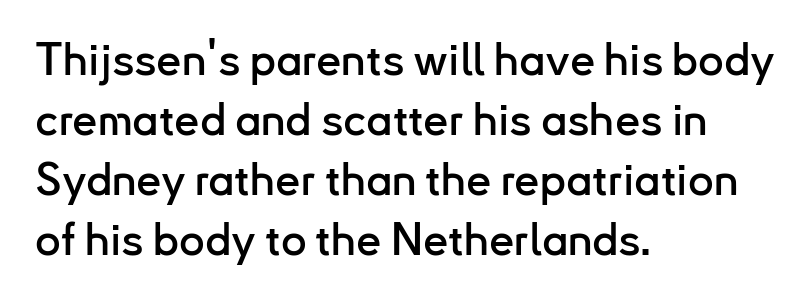
Q: Is the text italic (slanted)? A: No, it is upright.
Q: Is the typeface a serif or a sans-serif typeface? A: Sans-serif.
Q: Is the text underlined? A: No.
Q: How is the paragraph aligned? A: Left-aligned.
Q: Is the spacing between letters normal or unusually wide? A: Normal.
Q: Is the spacing between lines tight, normal or loose? A: Normal.
Q: Width (condensed, normal, or wide)? A: Normal.
Q: Stroke contrast? A: Low.
Q: x-height? A: Small.
Q: Monospaced? A: No.
